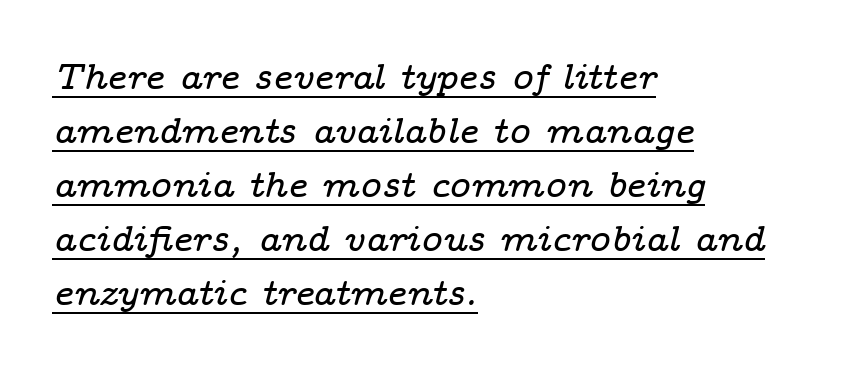
The image shows 36 px wide serif type, italic (leaning right); set left-aligned, normal line spacing (1.5x), normal letter spacing, underlined; low stroke contrast and a medium x-height.
